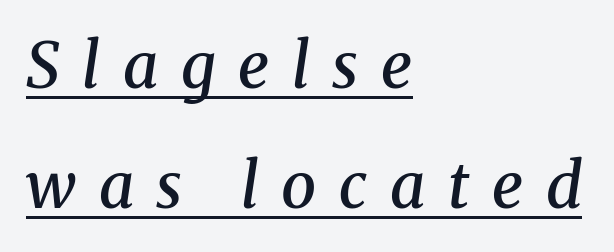
The sample's only ornament is a line tracing under the words. The glyphs have the mass of a demibold cut, below bold. Serif or sans? Serif — the stroke terminals have little feet. These lines are rendered in a variable-pitch font. The rag falls on the right side of this text block.
